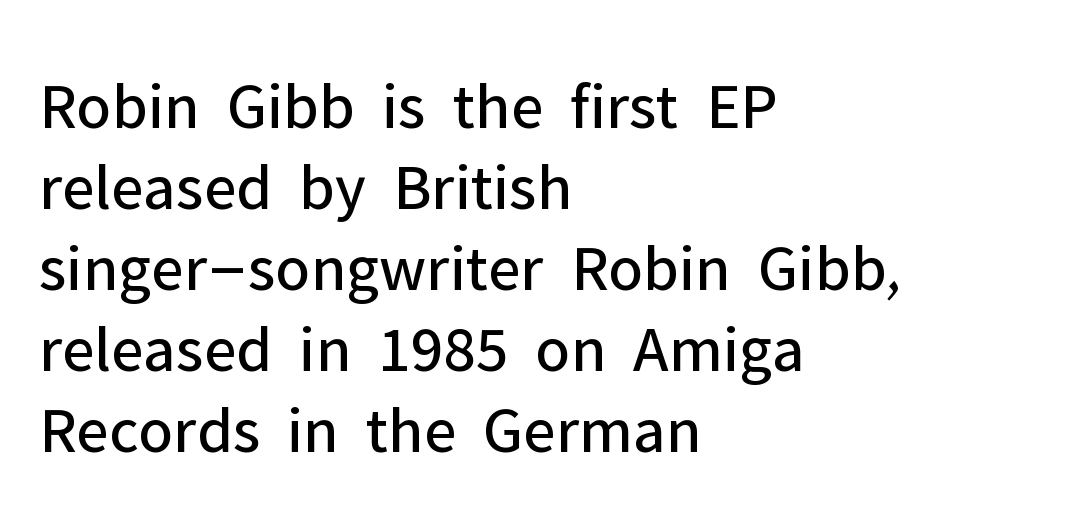
Q: Is the text bold? A: No.
Q: Is the text italic (slanted)? A: No, it is upright.
Q: Is the typeface a serif or a sans-serif typeface? A: Sans-serif.
Q: Is the text underlined? A: No.
Q: How is the paragraph aligned? A: Left-aligned.
Q: Is the spacing between letters normal or unusually wide? A: Normal.
Q: Width (condensed, normal, or wide)? A: Normal.
Q: Stroke contrast? A: Low.
Q: x-height? A: Medium.
Q: Monospaced? A: No.
